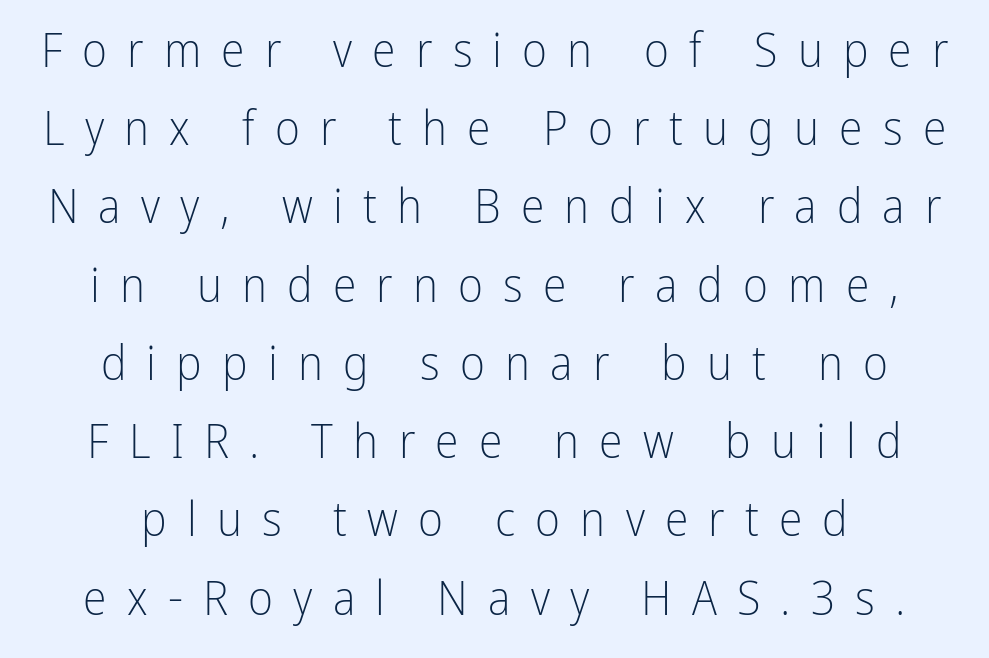
The image shows 48 px light, condensed sans-serif type, upright; set centered, normal line spacing (1.63x), unusually wide letter spacing (+0.42 em), not underlined; low stroke contrast and a medium x-height.
